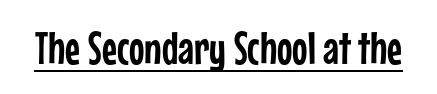
What stands out about the letter spacing? Nothing — it is the standard amount. A roman cut, with each character standing at attention. Underline: present. The font family rendered here belongs to the sans-serif group.
